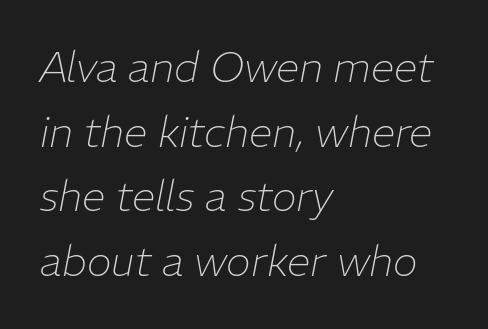
Evenly set lines give the paragraph a standard silhouette. How are the letters spaced? Ordinarily, with no added tracking. Character widths vary here, with narrow letters taking less room than wide ones. Visually the block forms a straight wall on the left and a jagged coastline on the right. Check the space under the baseline: it is left empty.
